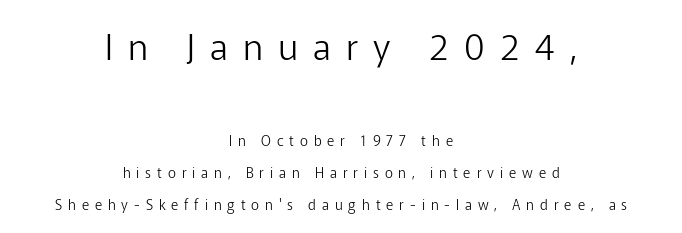
Q: Is the text bold? A: No.
Q: Is the text italic (slanted)? A: No, it is upright.
Q: Is the typeface a serif or a sans-serif typeface? A: Sans-serif.
Q: Is the text underlined? A: No.
Q: How is the paragraph aligned? A: Centered.
Q: Is the spacing between letters normal or unusually wide? A: Unusually wide.
Q: Is the spacing between lines tight, normal or loose? A: Loose.
Q: Which block of text is set in a larger size, the first (top) or the second (bottom)? A: The first (top) one.
Q: Width (condensed, normal, or wide)? A: Normal.
Q: Stroke contrast? A: Low.
Q: x-height? A: Medium.
Q: Monospaced? A: No.
